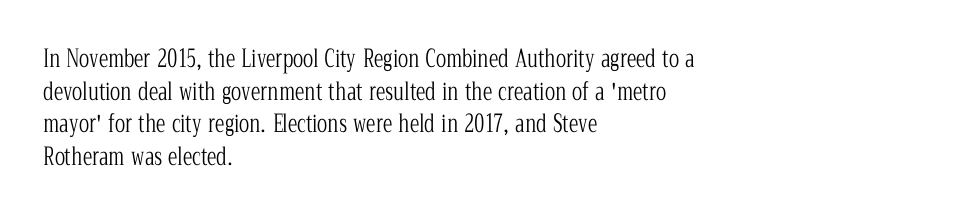
Plain, unruled lines of type. Ordinary non-slanted type is in use. Does extra space separate the letters? No, they use regular spacing. This is not heavy type; no bold has been used. These lines sit exactly where default settings would place them. Reading down the block, your eye returns to a fixed left position each line.
